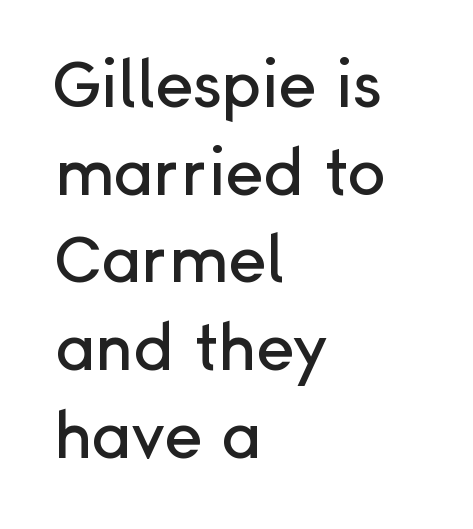
Q: Is the text italic (slanted)? A: No, it is upright.
Q: Is the typeface a serif or a sans-serif typeface? A: Sans-serif.
Q: Is the text underlined? A: No.
Q: How is the paragraph aligned? A: Left-aligned.
Q: Is the spacing between letters normal or unusually wide? A: Normal.
Q: Is the spacing between lines tight, normal or loose? A: Normal.
Q: Width (condensed, normal, or wide)? A: Normal.
Q: Stroke contrast? A: Low.
Q: x-height? A: Medium.
Q: Monospaced? A: No.
